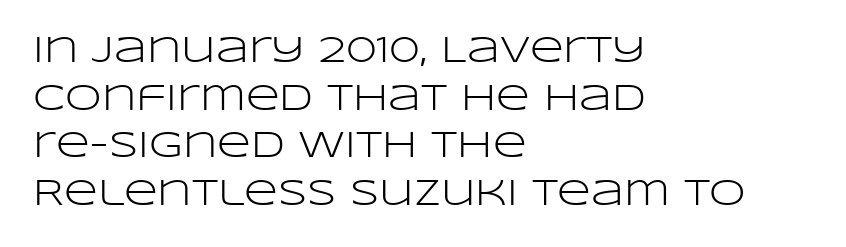
Q: Is the text bold? A: No.
Q: Is the text italic (slanted)? A: No, it is upright.
Q: Is the typeface a serif or a sans-serif typeface? A: Sans-serif.
Q: Is the text underlined? A: No.
Q: How is the paragraph aligned? A: Left-aligned.
Q: Is the spacing between letters normal or unusually wide? A: Normal.
Q: Is the spacing between lines tight, normal or loose? A: Normal.
Q: Width (condensed, normal, or wide)? A: Wide.
Q: Stroke contrast? A: Low.
Q: x-height? A: Large.
Q: Monospaced? A: No.
